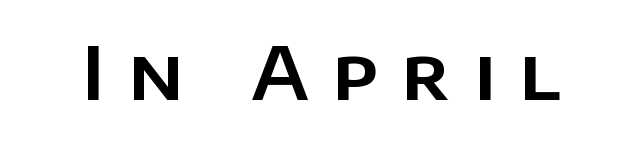
{"serif": "no", "italic": "no", "width": "normal", "stroke_contrast": "low", "x_height": "large", "monospaced": "no", "underline": "no", "letter_spacing": "wide", "letter_spacing_em": 0.32, "glyph_px": 72}
